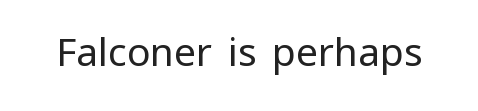
Q: Is the text bold? A: No.
Q: Is the text italic (slanted)? A: No, it is upright.
Q: Is the typeface a serif or a sans-serif typeface? A: Sans-serif.
Q: Is the text underlined? A: No.
Q: Is the spacing between letters normal or unusually wide? A: Normal.
Q: Width (condensed, normal, or wide)? A: Normal.
Q: Stroke contrast? A: Low.
Q: x-height? A: Medium.
Q: Monospaced? A: No.
